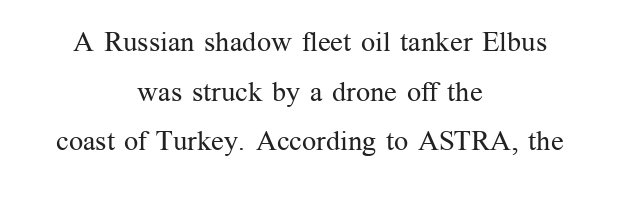
The text was rendered using a seriffed face with decorative stroke endings. Nobody touched the tracking dial on this one. Do the characters align in a grid? No, the font is proportional. Counters stay open thanks to moderate or lighter strokes. A clean baseline with only descenders dipping below it. The type sits square on the baseline with zero lean.
